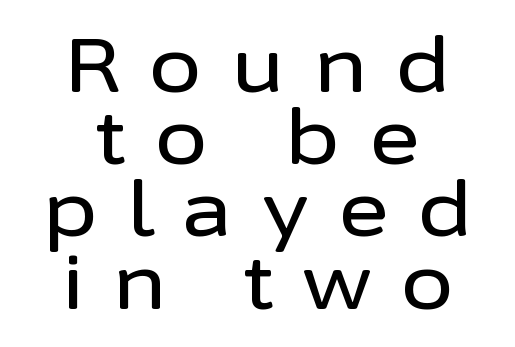
Whoever set this chose condensed vertical rhythm over breathing room. Every character sits straight up, as roman type does. Lines of text with bare space underneath. This rendering widens character spacing well past its baseline value.
